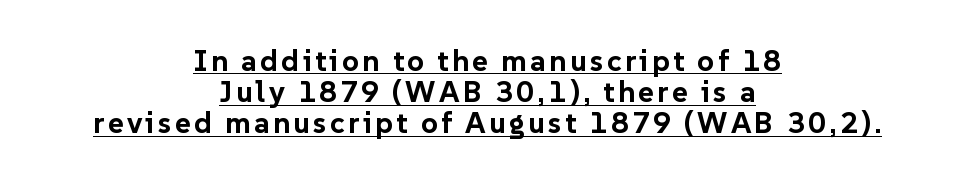
Q: Is the text bold? A: Yes.
Q: Is the text italic (slanted)? A: No, it is upright.
Q: Is the typeface a serif or a sans-serif typeface? A: Sans-serif.
Q: Is the text underlined? A: Yes.
Q: How is the paragraph aligned? A: Centered.
Q: Is the spacing between lines tight, normal or loose? A: Tight.
Q: Width (condensed, normal, or wide)? A: Normal.
Q: Stroke contrast? A: Low.
Q: x-height? A: Medium.
Q: Monospaced? A: No.
